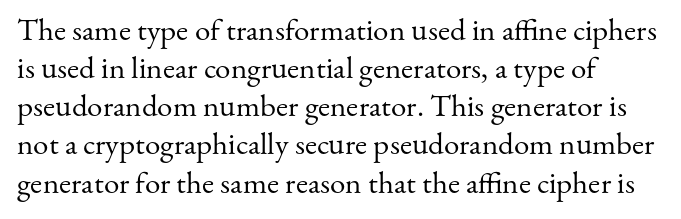
{"serif": "yes", "italic": "no", "bold": "no", "weight": "regular", "width": "normal", "stroke_contrast": "medium", "x_height": "small", "monospaced": "no", "underline": "no", "align": "left", "line_spacing_ratio": 1.23, "letter_spacing": "normal", "letter_spacing_em": 0.0, "glyph_px": 31}
